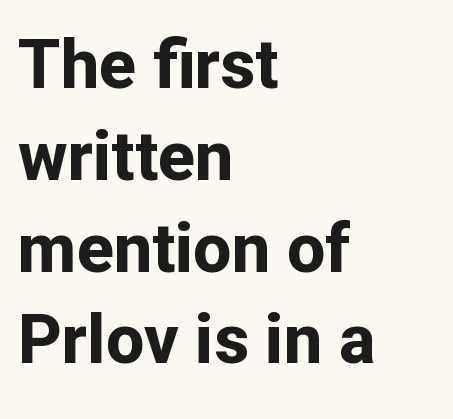
Q: Is the text bold? A: Yes.
Q: Is the text italic (slanted)? A: No, it is upright.
Q: Is the typeface a serif or a sans-serif typeface? A: Sans-serif.
Q: Is the text underlined? A: No.
Q: How is the paragraph aligned? A: Left-aligned.
Q: Is the spacing between letters normal or unusually wide? A: Normal.
Q: Is the spacing between lines tight, normal or loose? A: Normal.
Q: Width (condensed, normal, or wide)? A: Normal.
Q: Stroke contrast? A: Low.
Q: x-height? A: Medium.
Q: Monospaced? A: No.
